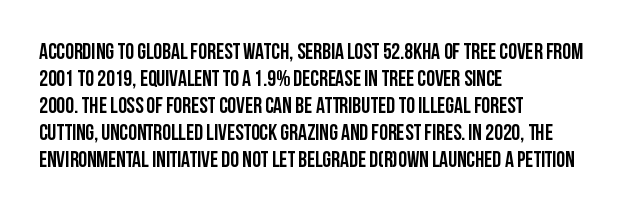
{"italic": "no", "bold": "yes", "underline": "no", "align": "left", "line_spacing_ratio": 1.23, "letter_spacing": "normal", "letter_spacing_em": 0.0, "glyph_px": 22}
